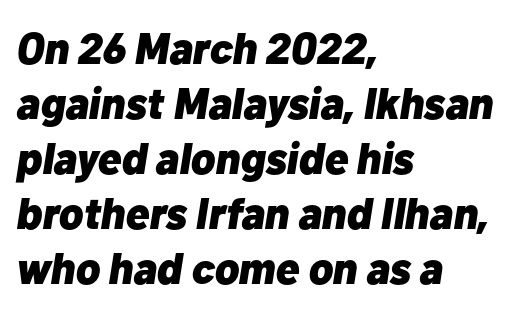
{"italic": "yes", "lean": "right", "slant_degrees": 10, "bold": "yes", "weight": "heavy", "width": "normal", "stroke_contrast": "low", "x_height": "medium", "monospaced": "no", "underline": "no", "align": "left", "line_spacing": "normal", "line_spacing_ratio": 1.25, "letter_spacing": "normal", "letter_spacing_em": 0.0, "glyph_px": 44}
